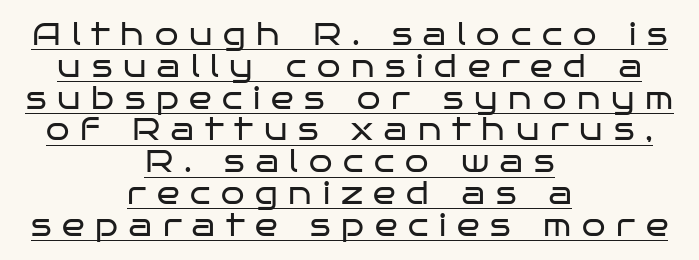
The image shows 30 px regular-weight, wide sans-serif type, upright; set centered, tight line spacing (1.06x), unusually wide letter spacing (+0.36 em), underlined; low stroke contrast and a large x-height.
